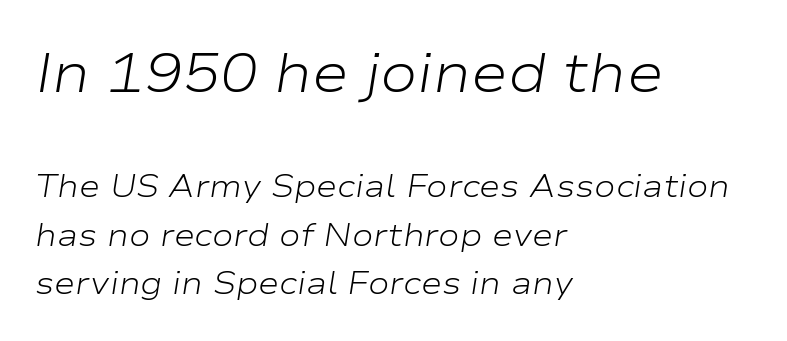
{"italic": "yes", "lean": "right", "slant_degrees": 9, "bold": "no", "weight": "light", "width": "wide", "stroke_contrast": "low", "x_height": "medium", "monospaced": "no", "underline": "no", "align": "left", "line_spacing": "normal", "line_spacing_ratio": 1.51, "letter_spacing": "normal", "letter_spacing_em": 0.0, "larger_block": "first", "size_ratio": 1.75, "glyph_px": 56}
